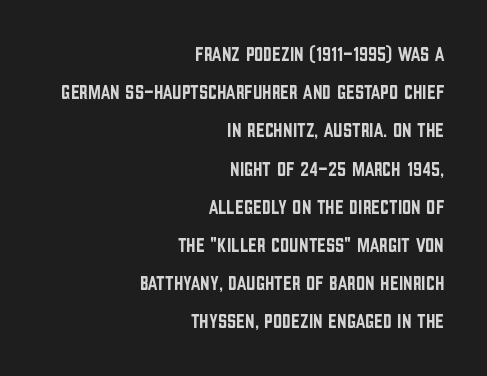
Posture: vertical. The vertical gap from one line to the next is large. Each line ends at the same right margin while the left side varies. The type is set solid horizontally, with unmodified tracking. Lines of text with bare space underneath.
